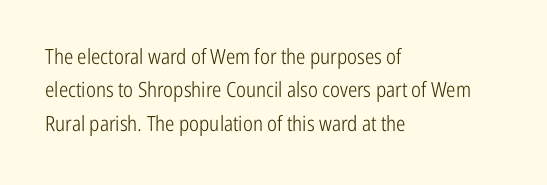
How would I describe the line gaps? Plain and ordinary. Weight: in the light-to-regular range. The type is set solid horizontally, with unmodified tracking. The lines are quadded left.
